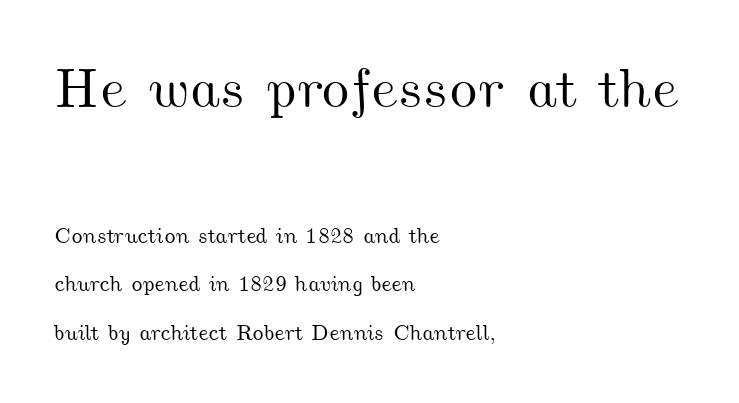
The image shows 56 px wide type; set left-aligned, loose line spacing (2.2x), normal letter spacing, not underlined; the first (top) block is 2.55x larger; medium stroke contrast and a small x-height.
